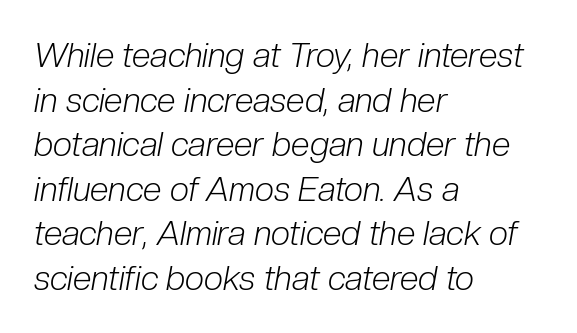
The image shows 34 px light, condensed type, italic (leaning right); set left-aligned, normal line spacing (1.31x), normal letter spacing, not underlined; low stroke contrast and a medium x-height.
